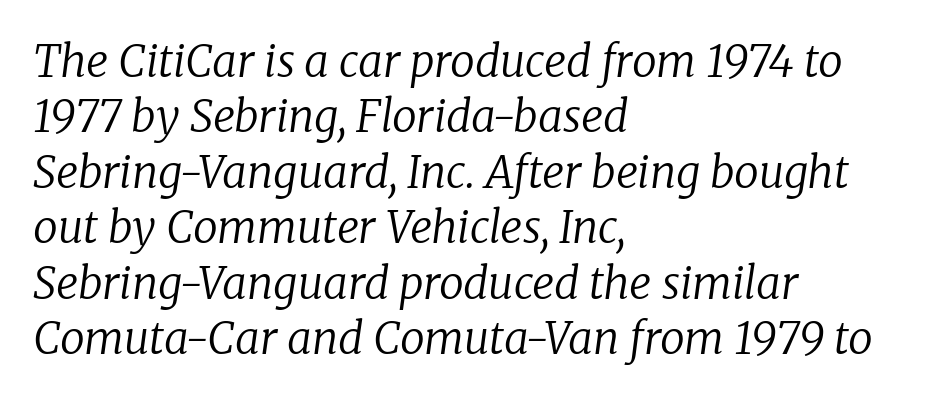
Q: Is the text bold? A: No.
Q: Is the text italic (slanted)? A: Yes, it leans right by about 8 degrees.
Q: Is the typeface a serif or a sans-serif typeface? A: Serif.
Q: Is the text underlined? A: No.
Q: How is the paragraph aligned? A: Left-aligned.
Q: Is the spacing between letters normal or unusually wide? A: Normal.
Q: Is the spacing between lines tight, normal or loose? A: Normal.
Q: Width (condensed, normal, or wide)? A: Normal.
Q: Stroke contrast? A: Low.
Q: x-height? A: Medium.
Q: Monospaced? A: No.
